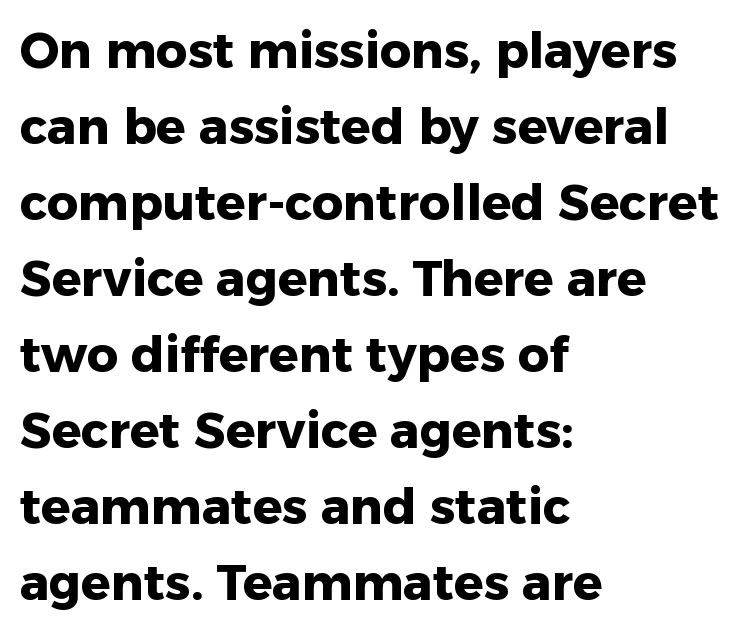
The image shows 49 px heavy sans-serif type, upright; set left-aligned, normal line spacing (1.55x), normal letter spacing, not underlined; low stroke contrast and a medium x-height.
